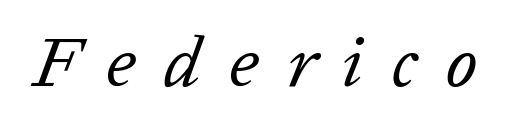
{"italic": "yes", "lean": "right", "slant_degrees": 20, "bold": "no", "weight": "regular", "width": "normal", "stroke_contrast": "low", "x_height": "medium", "monospaced": "no", "underline": "no", "letter_spacing": "wide", "letter_spacing_em": 0.39, "glyph_px": 71}
